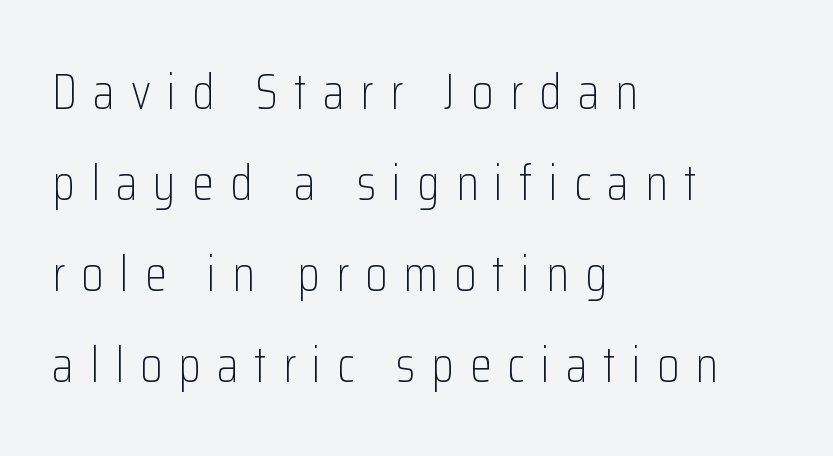
Weight: regular or lighter. The type family on display is of the sans-serif kind. All the whitespace from short lines collects on the right. Each letter keeps its own natural width here, so spacing adapts to shape. Characters follow at a spacing far wider than the type designer built in. Descenders are the only things crossing below the line.
